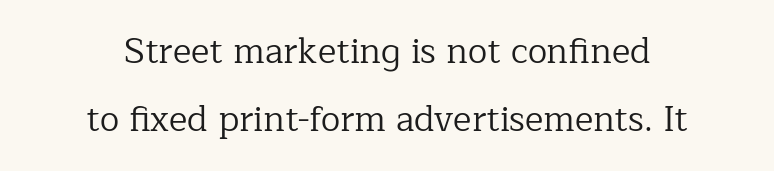
{"serif": "yes", "italic": "no", "bold": "no", "weight": "regular", "width": "normal", "stroke_contrast": "low", "x_height": "medium", "monospaced": "no", "underline": "no", "align": "center", "line_spacing": "loose", "line_spacing_ratio": 1.94, "letter_spacing": "normal", "letter_spacing_em": 0.0, "glyph_px": 35}
